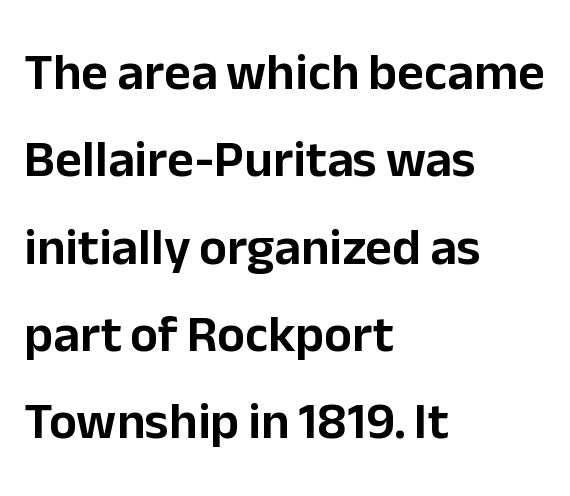
Q: Is the text italic (slanted)? A: No, it is upright.
Q: Is the typeface a serif or a sans-serif typeface? A: Sans-serif.
Q: Is the text underlined? A: No.
Q: How is the paragraph aligned? A: Left-aligned.
Q: Is the spacing between letters normal or unusually wide? A: Normal.
Q: Is the spacing between lines tight, normal or loose? A: Normal.
Q: Width (condensed, normal, or wide)? A: Normal.
Q: Stroke contrast? A: Low.
Q: x-height? A: Medium.
Q: Monospaced? A: No.
